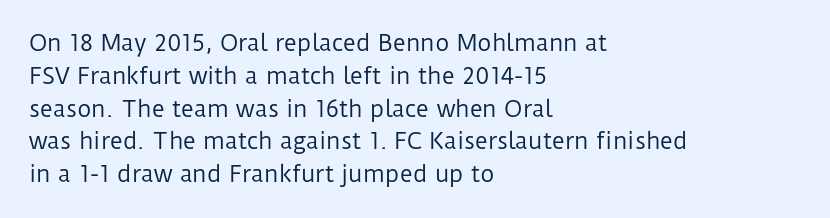
Q: Is the text bold? A: No.
Q: Is the text italic (slanted)? A: No, it is upright.
Q: Is the text underlined? A: No.
Q: How is the paragraph aligned? A: Left-aligned.
Q: Is the spacing between letters normal or unusually wide? A: Normal.
Q: Is the spacing between lines tight, normal or loose? A: Normal.
